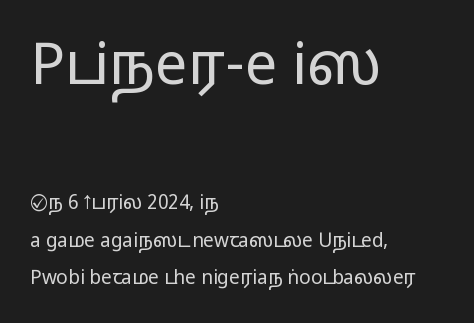
Leading is clearly above the norm, producing a sparse column. Heft: none added — not bold. Style check: upright. A typesetter would call this proportional, since set widths differ per character.
